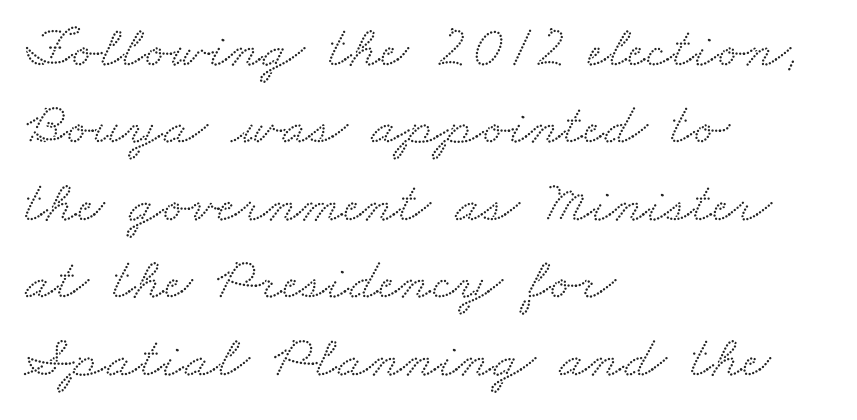
{"serif": "yes", "width": "wide", "stroke_contrast": "medium", "x_height": "small", "monospaced": "no", "underline": "no", "align": "left", "line_spacing": "normal", "line_spacing_ratio": 1.29, "letter_spacing": "normal", "letter_spacing_em": 0.0, "glyph_px": 60}
